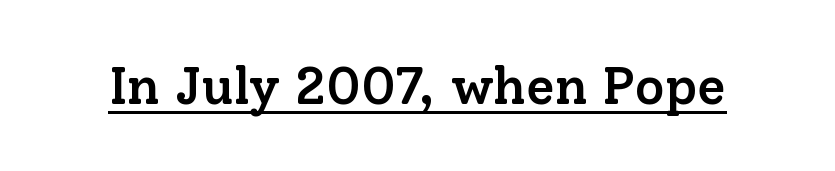
The text was rendered using a seriffed face with decorative stroke endings. Heft: intermediate — a semibold. Does the lettering tilt? It doesn't — this is upright. The line texture is even and compact thanks to regular tracking. A rule runs beneath these lines of type. The passage shown is typed in a proportional face where columns would drift.
